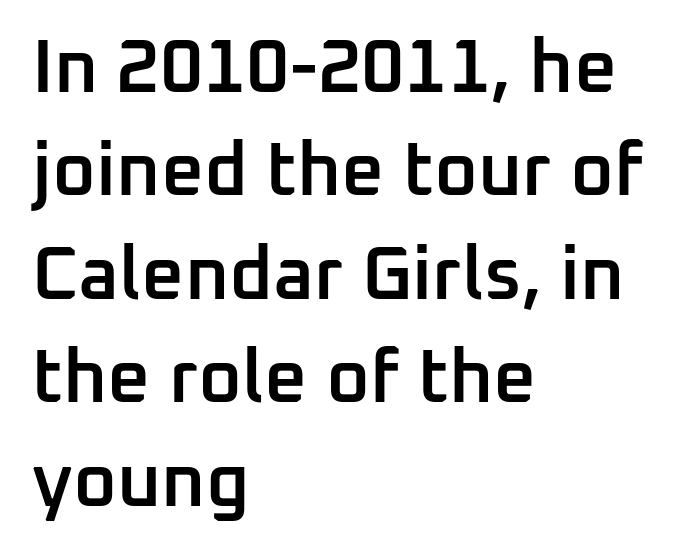
The image shows 75 px semibold sans-serif type, upright; set left-aligned, normal line spacing (1.38x), normal letter spacing, not underlined; low stroke contrast and a medium x-height.
